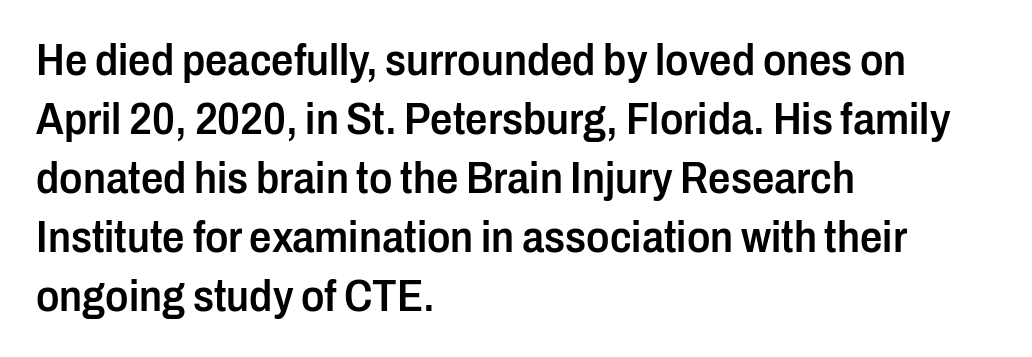
{"serif": "no", "italic": "no", "bold": "semi", "weight": "semibold", "width": "condensed", "stroke_contrast": "low", "x_height": "medium", "monospaced": "no", "underline": "no", "align": "left", "line_spacing": "normal", "line_spacing_ratio": 1.34, "letter_spacing": "normal", "letter_spacing_em": 0.0, "glyph_px": 44}
